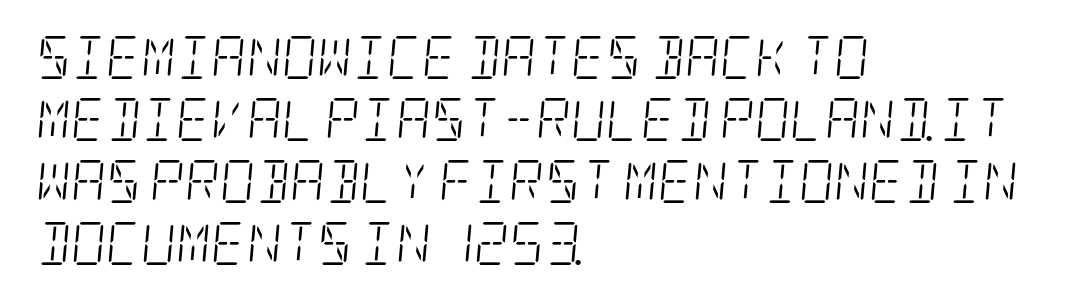
{"serif": "yes", "italic": "yes", "lean": "right", "slant_degrees": 5, "bold": "no", "weight": "light", "width": "condensed", "stroke_contrast": "low", "x_height": "large", "underline": "no", "align": "left", "line_spacing": "normal", "line_spacing_ratio": 1.44, "letter_spacing": "normal", "letter_spacing_em": 0.0, "glyph_px": 43}
